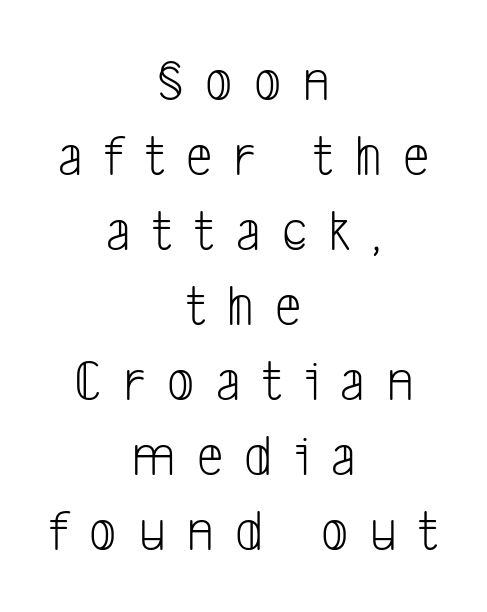
This sample is center-justified, so both line endings float freely. Is there much room between lines? A standard amount, neither cramped nor airy. Glyph-to-glyph distance is far greater than everyday printed text. The characters display no serif detailing; their extremities are plain.
